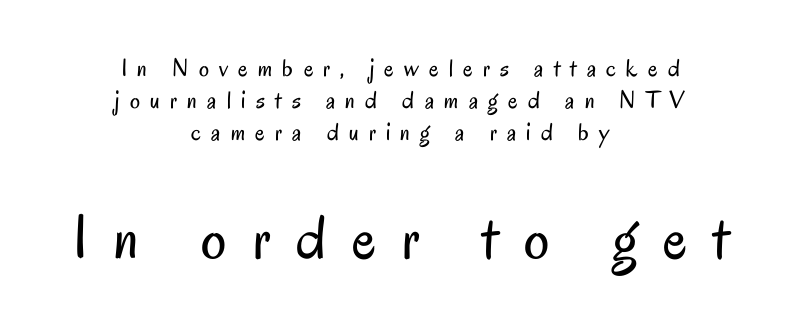
I'd call this a sans setting — the letters go barefoot. Normally led — the rows are evenly, conventionally spaced. The letterforms sit at book weight or below. Look at the glyph heights: the lower group is clearly the bigger setting.
